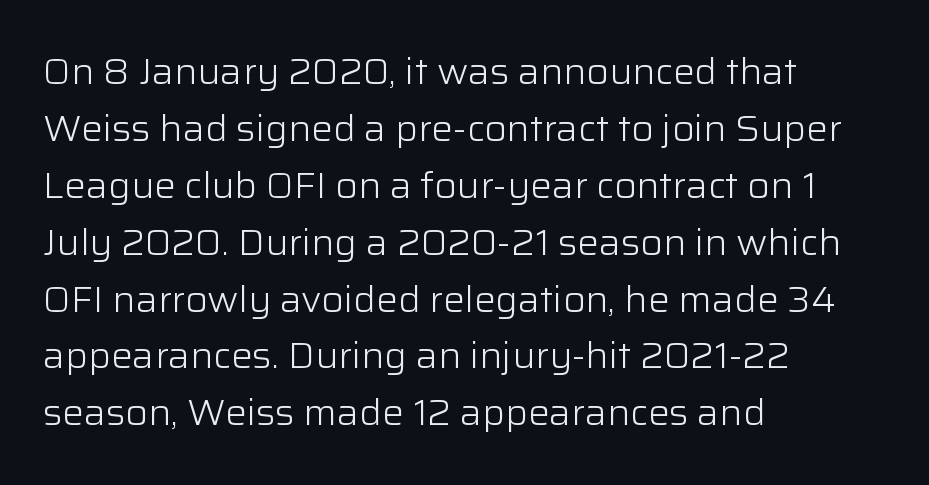
The image shows 36 px light sans-serif type, upright; set left-aligned, normal line spacing (1.58x), normal letter spacing, not underlined; low stroke contrast and a medium x-height.
